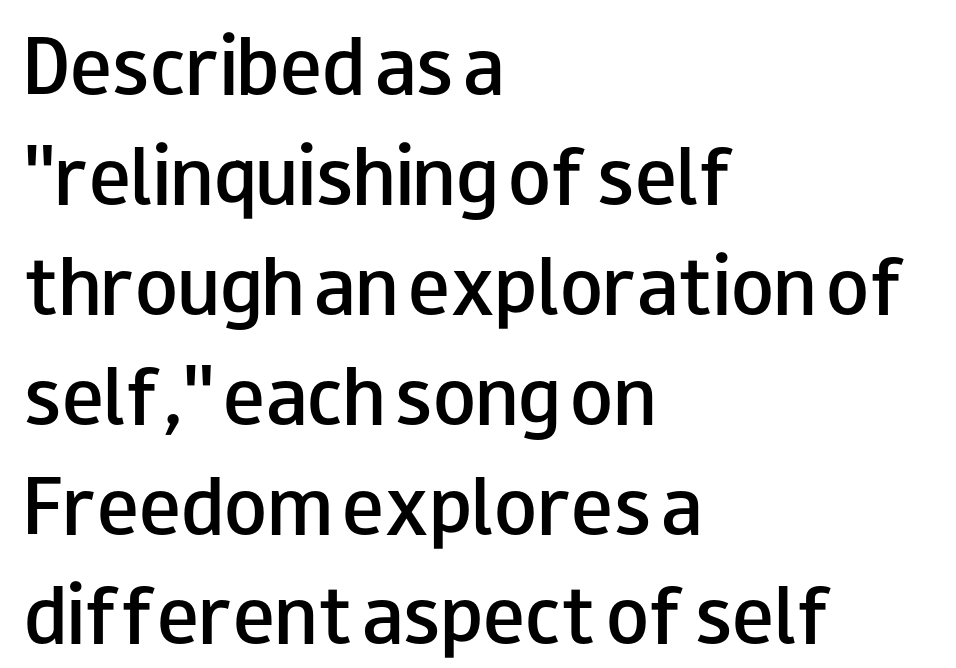
{"serif": "no", "italic": "no", "bold": "semi", "weight": "semibold", "width": "wide", "stroke_contrast": "low", "x_height": "small", "monospaced": "no", "underline": "no", "align": "left", "line_spacing": "normal", "line_spacing_ratio": 1.57, "letter_spacing": "normal", "letter_spacing_em": 0.0, "glyph_px": 70}
